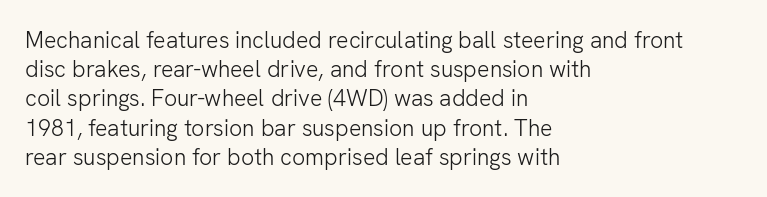
The image shows 23 px text type, upright; set left-aligned, normal line spacing (1.27x), normal letter spacing, not underlined.
